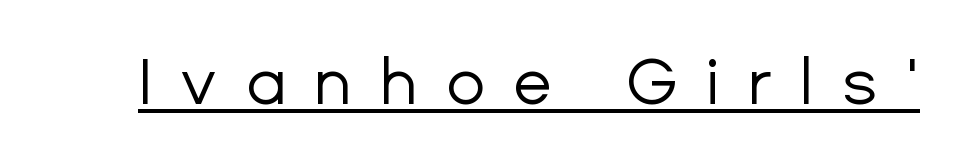
The rendering uses natural spacing where letterforms have individual widths. The type is letterspaced generously, with wide tracking. Somebody hit Ctrl+U on this one — the words are underlined. No italicization has been applied; the sample stays upright.
